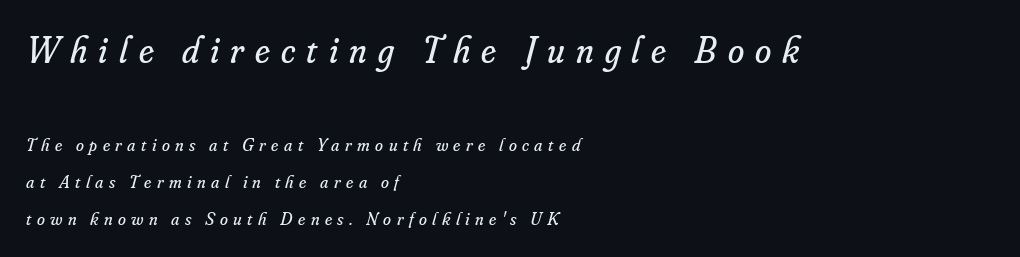
{"serif": "yes", "italic": "yes", "lean": "right", "slant_degrees": 16, "bold": "no", "weight": "regular", "width": "normal", "stroke_contrast": "low", "x_height": "small", "monospaced": "no", "underline": "no", "align": "left", "line_spacing": "loose", "line_spacing_ratio": 2.08, "letter_spacing": "wide", "letter_spacing_em": 0.3, "larger_block": "first", "size_ratio": 2.06, "glyph_px": 37}
